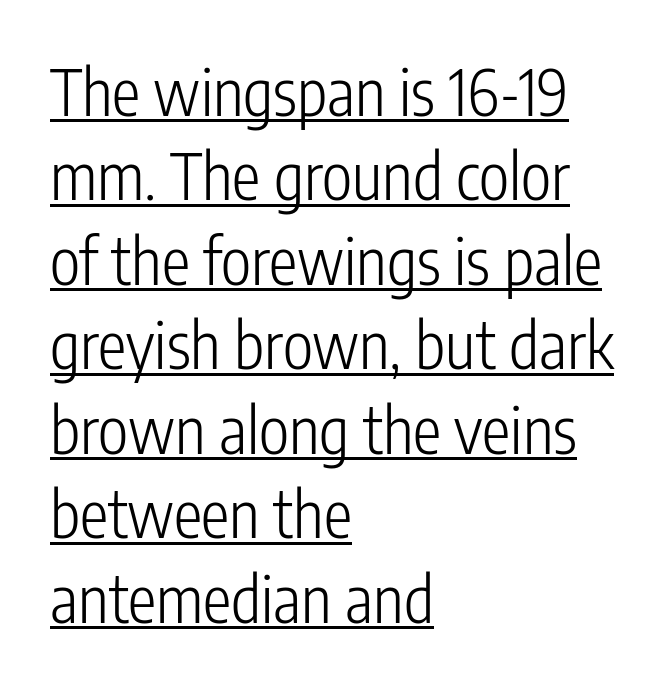
{"serif": "no", "italic": "no", "bold": "no", "weight": "light", "width": "condensed", "stroke_contrast": "low", "x_height": "medium", "monospaced": "no", "underline": "yes", "align": "left", "line_spacing": "normal", "line_spacing_ratio": 1.32, "letter_spacing": "normal", "letter_spacing_em": 0.0, "glyph_px": 64}
